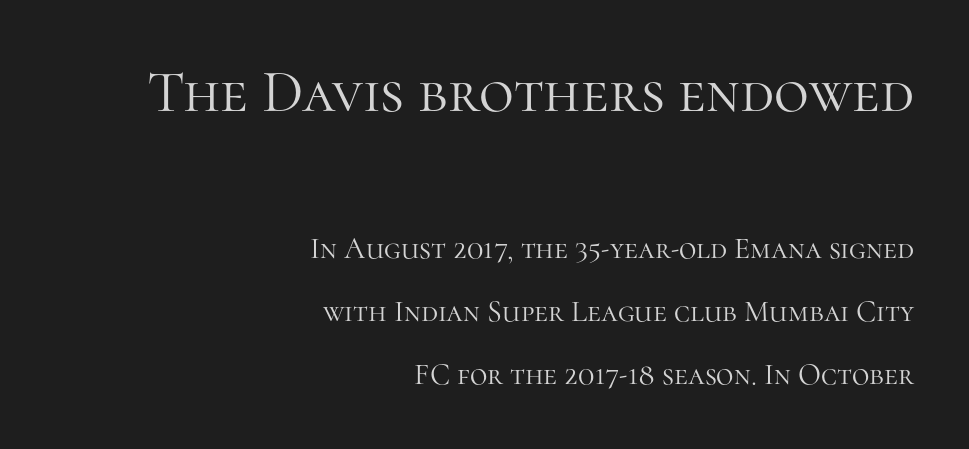
The image shows 60 px light serif type, upright; set right-aligned, loose line spacing (2.11x), normal letter spacing, not underlined; the first (top) block is 2.0x larger; high stroke contrast and a medium x-height.
